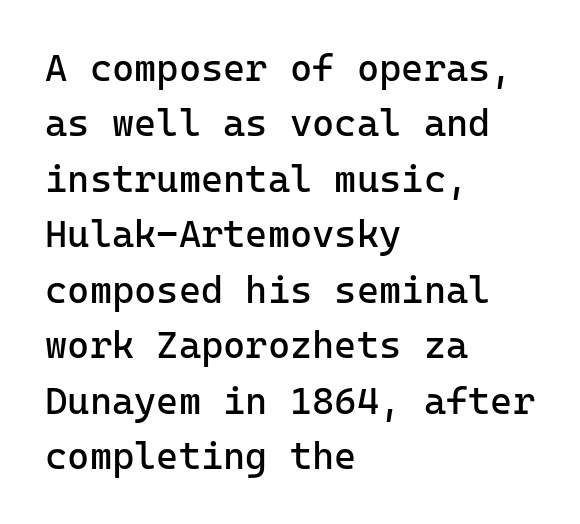
The image shows 38 px regular-weight sans-serif type, upright; set left-aligned, normal line spacing (1.46x), normal letter spacing, not underlined; low stroke contrast and a medium x-height.
